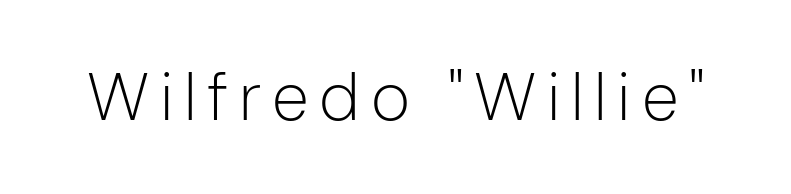
{"serif": "no", "italic": "no", "bold": "no", "weight": "light", "width": "normal", "stroke_contrast": "low", "x_height": "medium", "monospaced": "no", "underline": "no", "glyph_px": 67}
